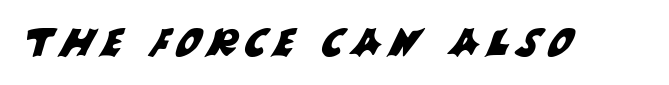
{"serif": "no", "width": "normal", "stroke_contrast": "medium", "x_height": "large", "monospaced": "no", "underline": "no", "glyph_px": 39}
